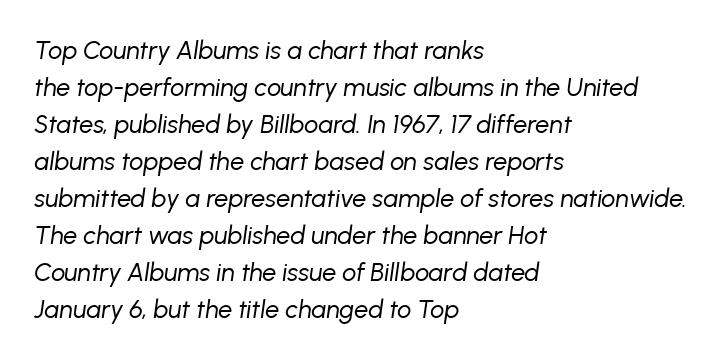
The image shows 25 px text type, italic (leaning right); set left-aligned, normal line spacing (1.48x), normal letter spacing, not underlined.
